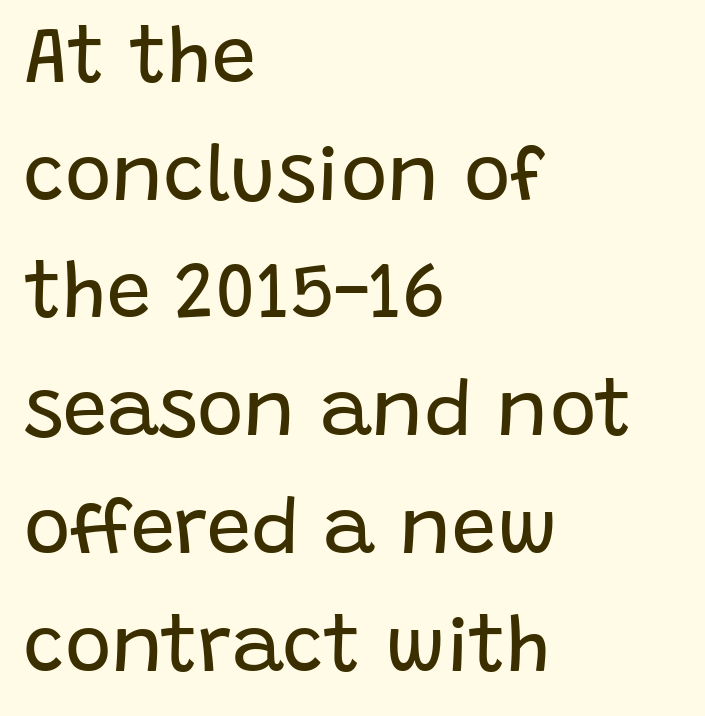
{"serif": "no", "italic": "no", "bold": "no", "weight": "regular", "width": "normal", "stroke_contrast": "low", "x_height": "large", "monospaced": "no", "underline": "no", "align": "left", "line_spacing": "normal", "line_spacing_ratio": 1.49, "letter_spacing": "normal", "letter_spacing_em": 0.0, "glyph_px": 79}
